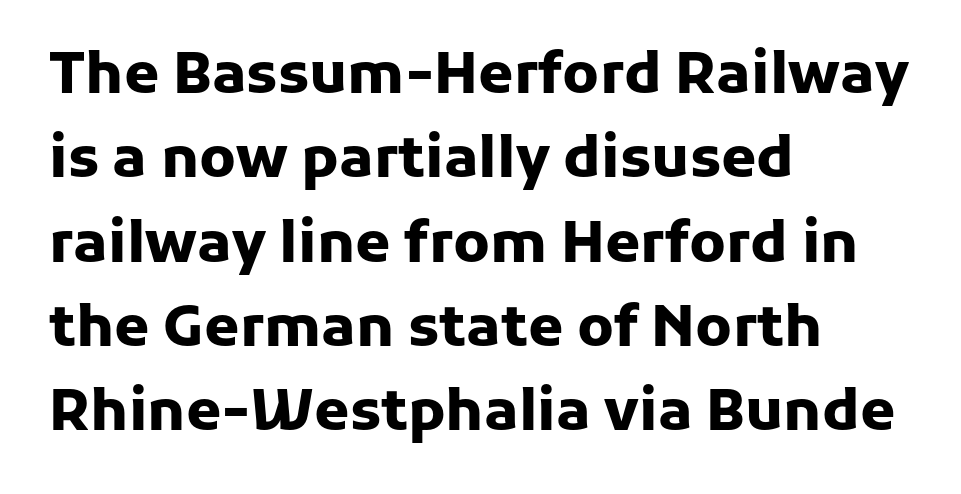
{"serif": "no", "italic": "no", "bold": "yes", "weight": "heavy", "width": "normal", "stroke_contrast": "low", "x_height": "medium", "monospaced": "no", "underline": "no", "align": "left", "line_spacing": "normal", "line_spacing_ratio": 1.48, "letter_spacing": "normal", "letter_spacing_em": 0.0, "glyph_px": 57}
